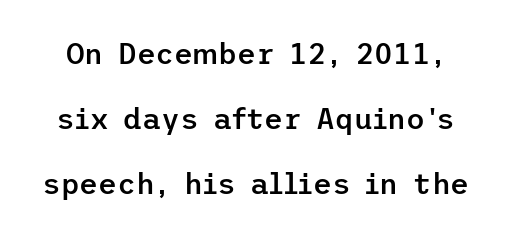
The image shows 29 px semibold sans-serif type, upright; set loose line spacing (2.25x), normal letter spacing, not underlined; low stroke contrast and a medium x-height.
